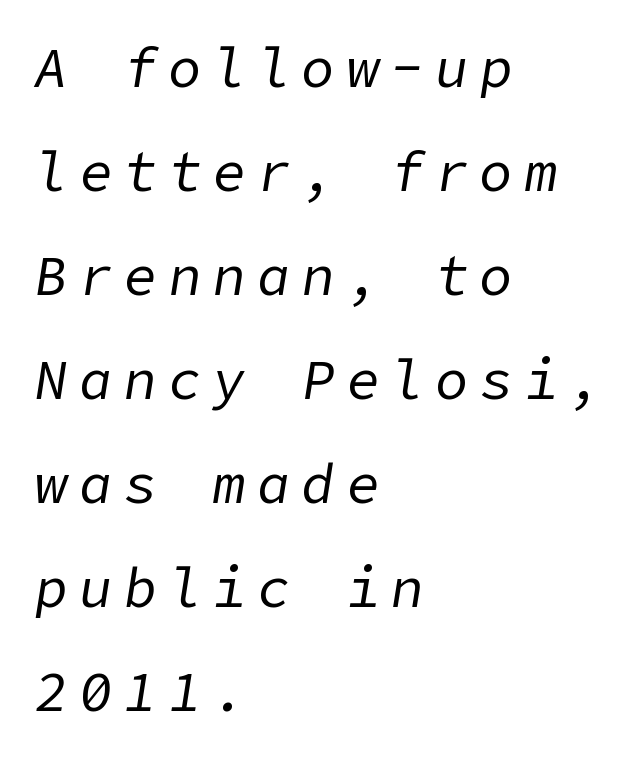
{"italic": "yes", "lean": "right", "slant_degrees": 9, "bold": "no", "weight": "regular", "width": "normal", "stroke_contrast": "low", "x_height": "medium", "underline": "no", "align": "left", "line_spacing_ratio": 1.89, "letter_spacing": "wide", "letter_spacing_em": 0.21, "glyph_px": 55}
